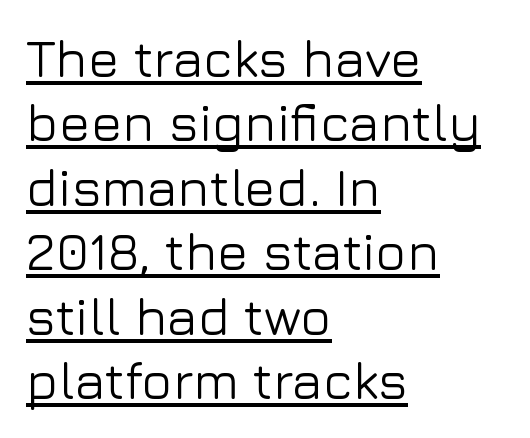
The image shows 52 px sans-serif type, upright; set left-aligned, line spacing 1.24x, normal letter spacing, underlined; low stroke contrast and a medium x-height.
